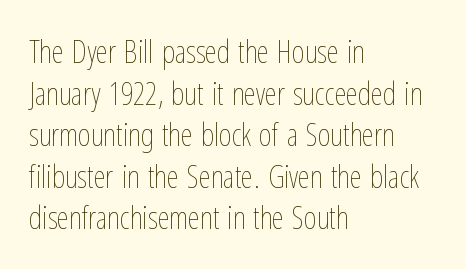
Q: Is the text bold? A: No.
Q: Is the text italic (slanted)? A: No, it is upright.
Q: Is the text underlined? A: No.
Q: How is the paragraph aligned? A: Left-aligned.
Q: Is the spacing between letters normal or unusually wide? A: Normal.
Q: Is the spacing between lines tight, normal or loose? A: Normal.
Q: Width (condensed, normal, or wide)? A: Condensed.
Q: Stroke contrast? A: Low.
Q: x-height? A: Medium.
Q: Monospaced? A: No.
